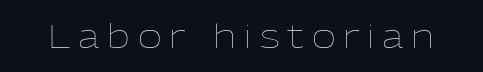
{"italic": "no", "bold": "no", "weight": "thin", "width": "normal", "stroke_contrast": "low", "x_height": "medium", "monospaced": "no", "underline": "no", "letter_spacing": "wide", "letter_spacing_em": 0.24, "glyph_px": 33}
